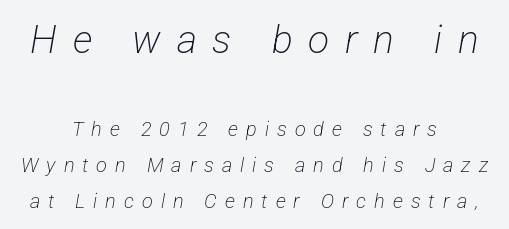
A typesetter would call this proportional, since set widths differ per character. The typesetting does not lean heavy: it is not bold. These lines stack symmetrically, like a column narrowing and widening about its center. Check the space under the baseline: it is left empty. The emphasis by scale lands on block number one, above.
